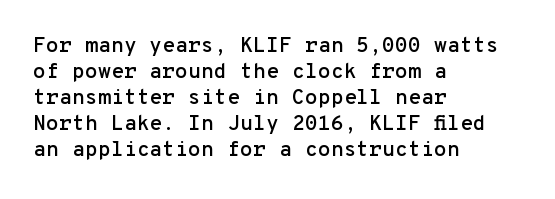
Q: Is the text italic (slanted)? A: No, it is upright.
Q: Is the text underlined? A: No.
Q: How is the paragraph aligned? A: Left-aligned.
Q: Is the spacing between letters normal or unusually wide? A: Normal.
